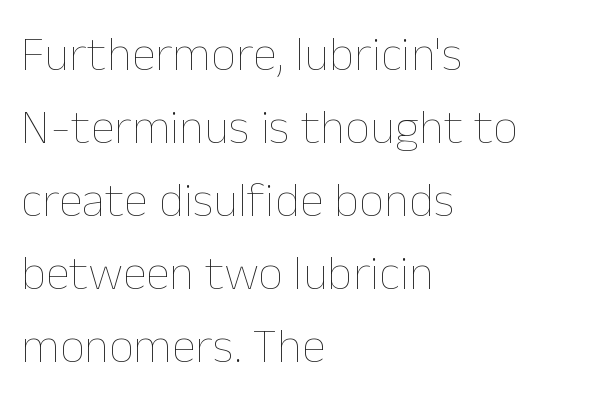
{"italic": "no", "bold": "no", "weight": "thin", "width": "normal", "stroke_contrast": "low", "x_height": "medium", "monospaced": "no", "underline": "no", "align": "left", "line_spacing": "normal", "line_spacing_ratio": 1.49, "letter_spacing": "normal", "letter_spacing_em": 0.0, "glyph_px": 49}
